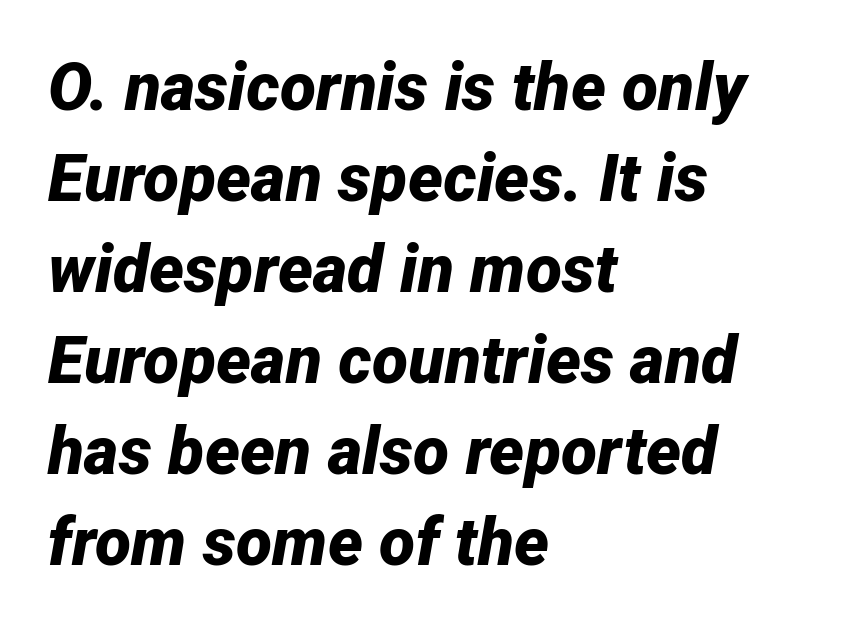
The image shows 66 px bold type, italic (leaning right); set left-aligned, normal line spacing (1.38x), normal letter spacing, not underlined; low stroke contrast and a medium x-height.
